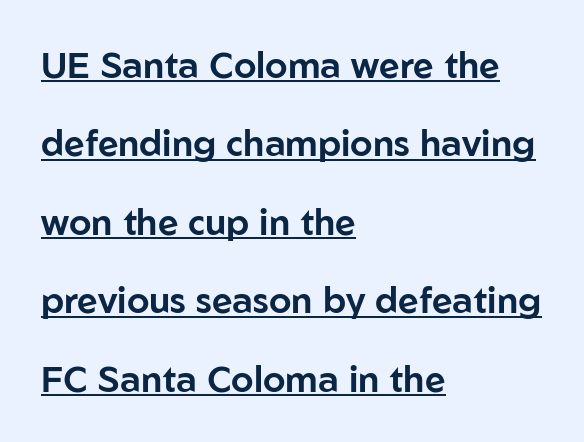
This sample uses a sans-serif face. Layout note: lines flush left. Short note: letters normally spaced. A typesetter would call this proportional, since set widths differ per character.
